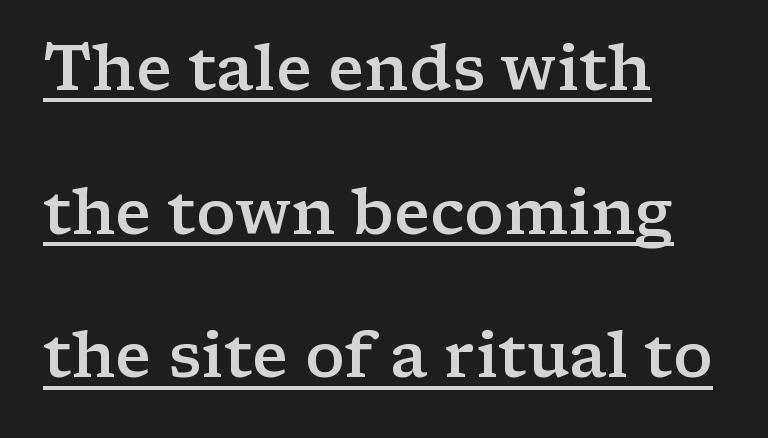
The image shows 63 px semibold, wide serif type, upright; set left-aligned, loose line spacing (2.28x), normal letter spacing, underlined; low stroke contrast and a medium x-height.
